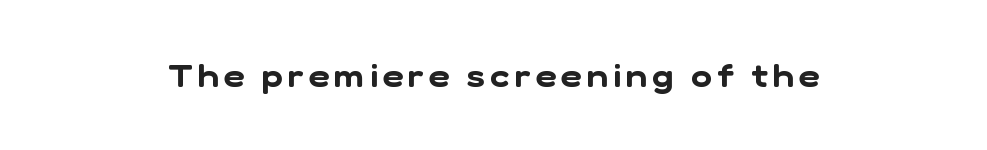
The image shows 32 px sans-serif type; set centered, not underlined; low stroke contrast and a medium x-height.
